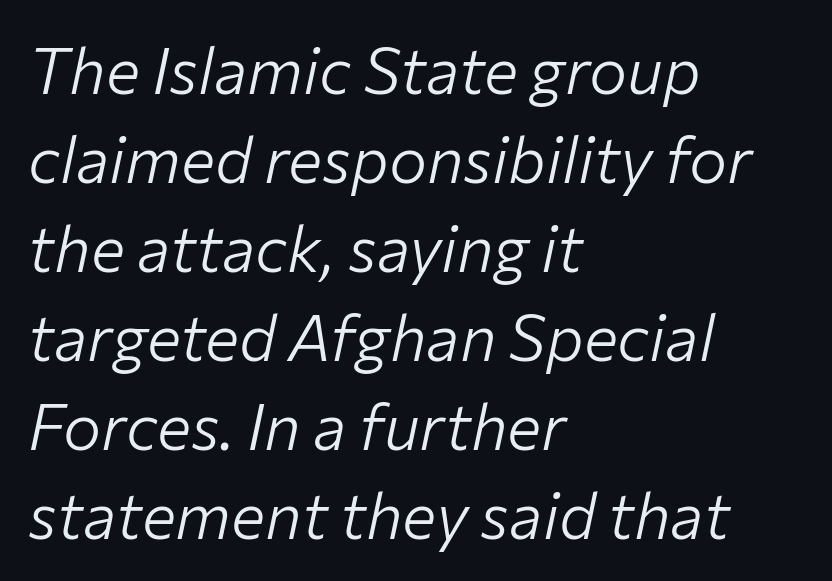
Q: Is the text bold? A: No.
Q: Is the text italic (slanted)? A: Yes, it leans right by about 12 degrees.
Q: Is the text underlined? A: No.
Q: How is the paragraph aligned? A: Left-aligned.
Q: Is the spacing between letters normal or unusually wide? A: Normal.
Q: Is the spacing between lines tight, normal or loose? A: Normal.
Q: Width (condensed, normal, or wide)? A: Normal.
Q: Stroke contrast? A: Low.
Q: x-height? A: Medium.
Q: Monospaced? A: No.
